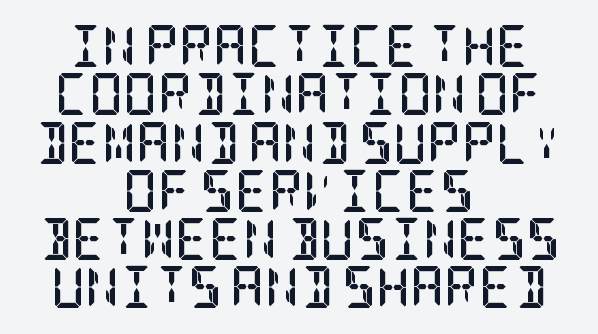
{"serif": "yes", "italic": "no", "bold": "yes", "weight": "semibold", "width": "condensed", "stroke_contrast": "low", "x_height": "large", "underline": "no", "align": "center", "line_spacing": "tight", "line_spacing_ratio": 1.15, "letter_spacing": "normal", "letter_spacing_em": 0.0, "glyph_px": 42}
